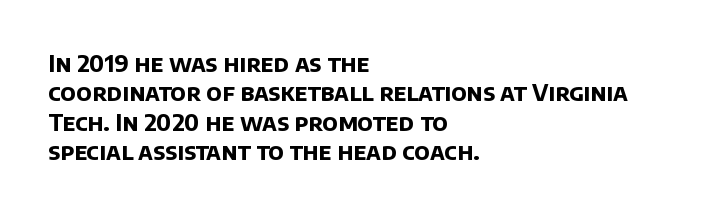
{"bold": "yes", "underline": "no", "align": "left", "line_spacing": "normal", "line_spacing_ratio": 1.28, "letter_spacing": "normal", "letter_spacing_em": 0.0, "glyph_px": 23}
